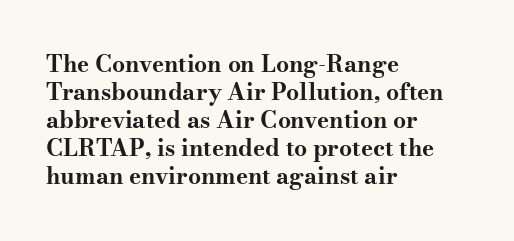
{"italic": "no", "bold": "yes", "underline": "no", "align": "left", "line_spacing_ratio": 1.22, "letter_spacing": "normal", "letter_spacing_em": 0.0, "glyph_px": 23}
